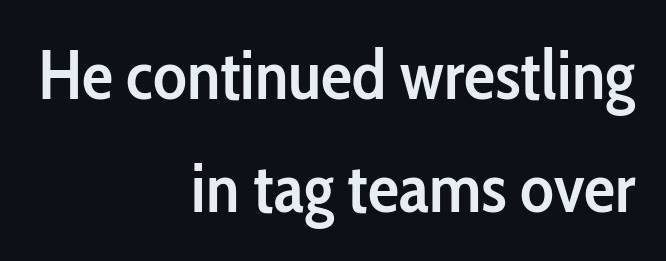
The image shows 70 px semibold, condensed sans-serif type, upright; set right-aligned, normal line spacing (1.61x), normal letter spacing, not underlined; low stroke contrast and a medium x-height.
